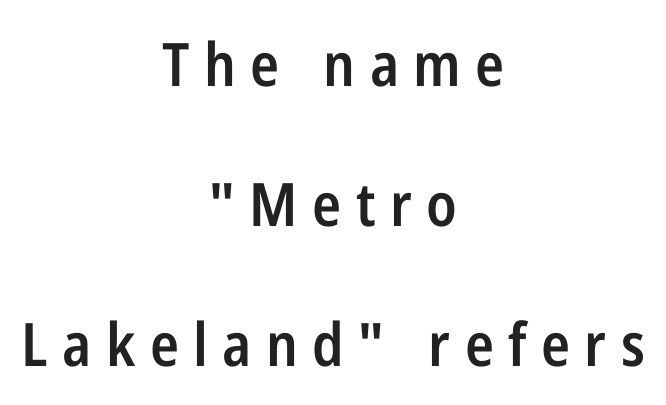
Q: Is the text bold? A: Semi-bold.
Q: Is the text italic (slanted)? A: No, it is upright.
Q: Is the typeface a serif or a sans-serif typeface? A: Sans-serif.
Q: Is the text underlined? A: No.
Q: How is the paragraph aligned? A: Centered.
Q: Is the spacing between letters normal or unusually wide? A: Unusually wide.
Q: Is the spacing between lines tight, normal or loose? A: Loose.
Q: Width (condensed, normal, or wide)? A: Condensed.
Q: Stroke contrast? A: Low.
Q: x-height? A: Medium.
Q: Monospaced? A: No.
